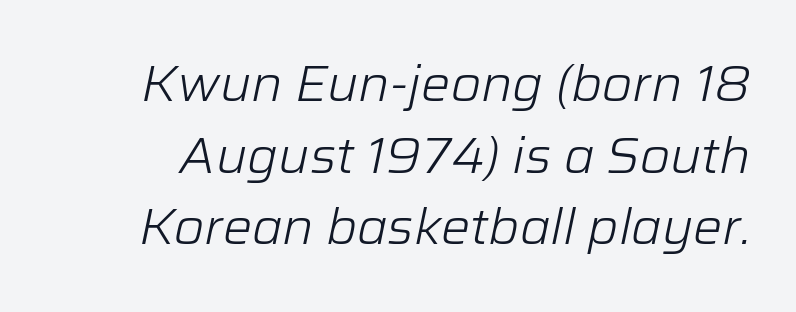
Proportional: the letters do not fall into vertical columns. Interline gaps are of average width in this sample. Any mark beneath the type? The region is blank. A typesetter would call this zero additional tracking. The letters are slanted; this is an italic face. Ink coverage per letter is moderate at most.
